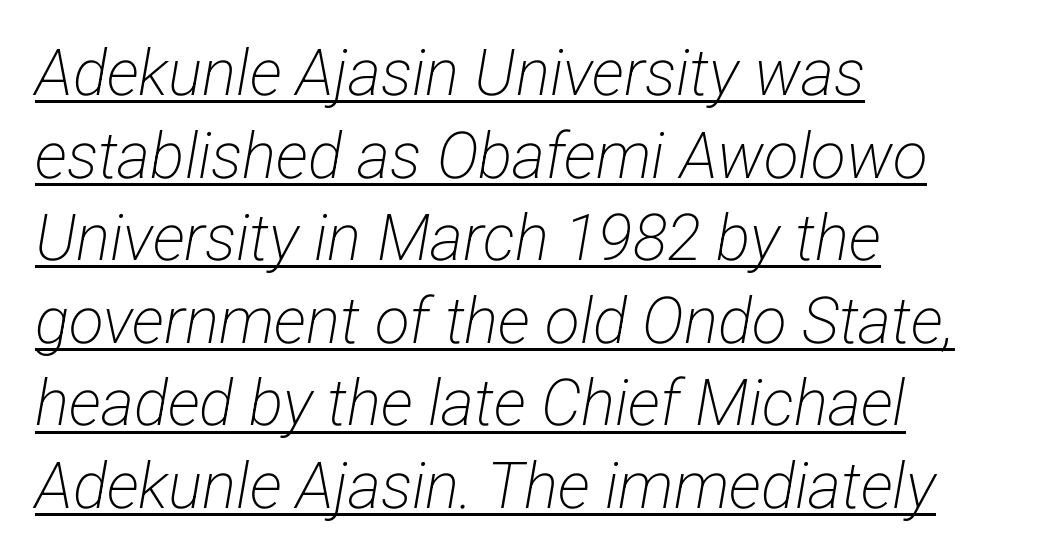
This sample keeps an unexceptional amount of space between lines. Typographically, this falls in the sans-serif category. A continuous stroke trails under the words, as in a hyperlink. The passage shown is typed in a proportional face where columns would drift. Each stroke keeps to a modest, everyday thickness or less.
